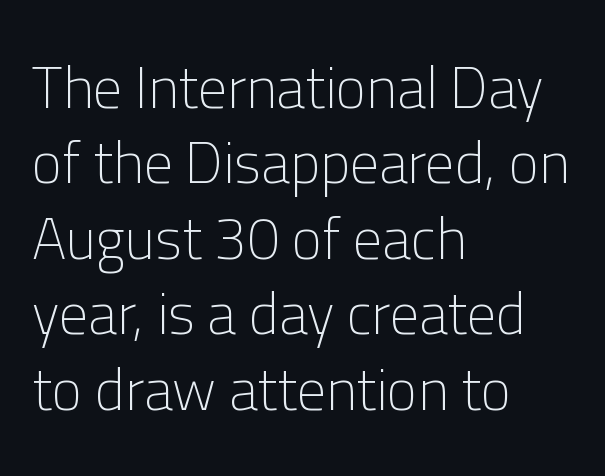
Just letters on the line, the space beneath them empty. The lines are quadded left. The typesetting does not lean heavy: it is not bold. It's the straight-up-and-down kind of type.
